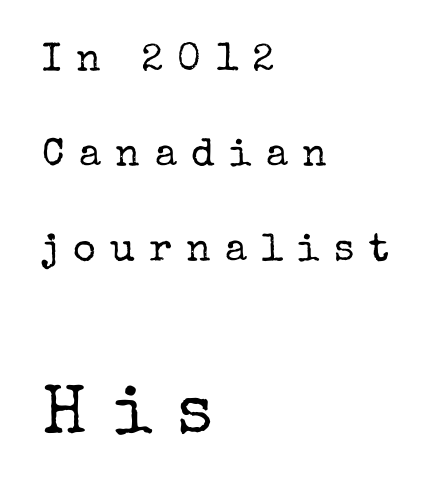
Q: Is the text bold? A: No.
Q: Is the text italic (slanted)? A: No, it is upright.
Q: Is the typeface a serif or a sans-serif typeface? A: Serif.
Q: Is the text underlined? A: No.
Q: How is the paragraph aligned? A: Left-aligned.
Q: Is the spacing between letters normal or unusually wide? A: Unusually wide.
Q: Is the spacing between lines tight, normal or loose? A: Loose.
Q: Which block of text is set in a larger size, the first (top) or the second (bottom)? A: The second (bottom) one.
Q: Width (condensed, normal, or wide)? A: Normal.
Q: Stroke contrast? A: Low.
Q: x-height? A: Medium.
Q: Monospaced? A: No.
